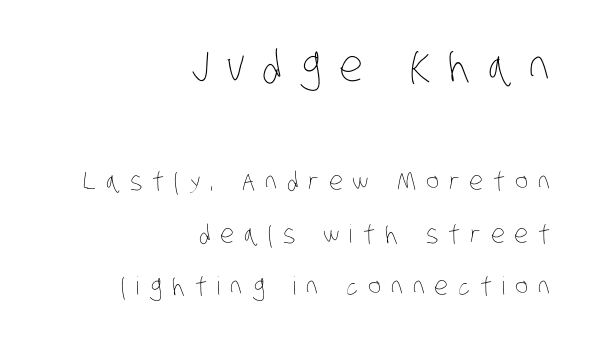
{"bold": "no", "weight": "thin", "width": "condensed", "stroke_contrast": "low", "x_height": "large", "monospaced": "no", "underline": "no", "align": "right", "line_spacing": "loose", "line_spacing_ratio": 2.09, "letter_spacing": "wide", "letter_spacing_em": 0.4, "larger_block": "first", "size_ratio": 1.72, "glyph_px": 43}
